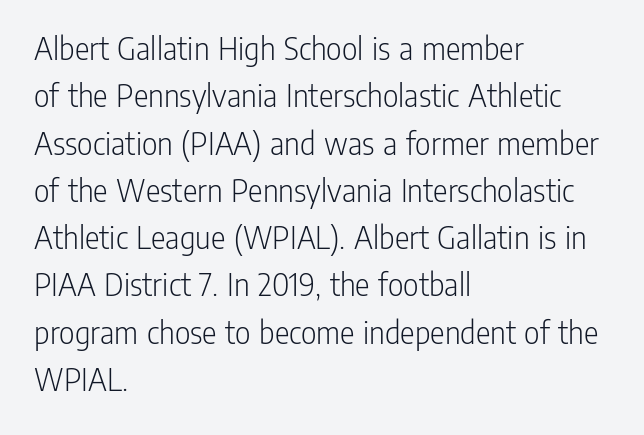
Q: Is the text bold? A: No.
Q: Is the text italic (slanted)? A: No, it is upright.
Q: Is the typeface a serif or a sans-serif typeface? A: Sans-serif.
Q: Is the text underlined? A: No.
Q: How is the paragraph aligned? A: Left-aligned.
Q: Is the spacing between letters normal or unusually wide? A: Normal.
Q: Is the spacing between lines tight, normal or loose? A: Normal.
Q: Width (condensed, normal, or wide)? A: Condensed.
Q: Stroke contrast? A: Low.
Q: x-height? A: Medium.
Q: Monospaced? A: No.
